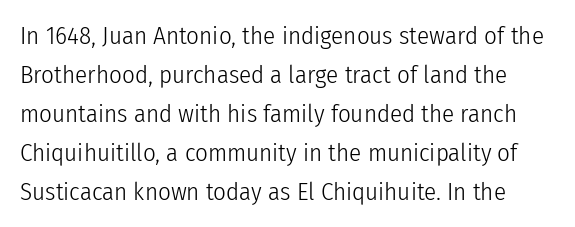
Q: Is the text bold? A: No.
Q: Is the text italic (slanted)? A: No, it is upright.
Q: Is the text underlined? A: No.
Q: Is the spacing between letters normal or unusually wide? A: Normal.
Q: Is the spacing between lines tight, normal or loose? A: Normal.
